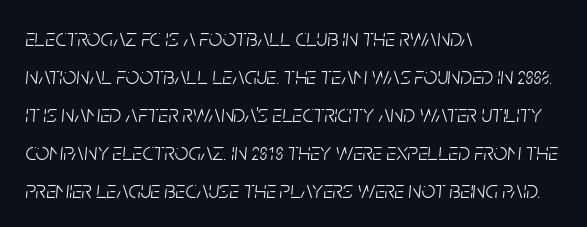
The image shows 24 px text type, italic (leaning right); set left-aligned, normal line spacing (1.58x), normal letter spacing, not underlined.
